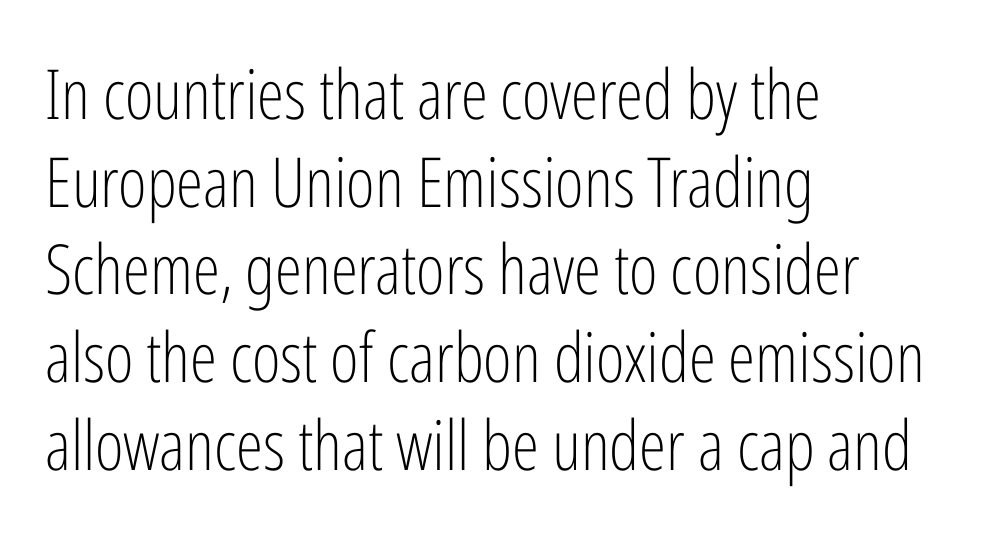
The designer went with a sans here, leaving each stem footless. Each letter keeps its own natural width here, so spacing adapts to shape. The weight tops out at a normal text grade. Is there much room between lines? A standard amount, neither cramped nor airy. A student would call this left alignment; a typographer would say flush left, rag right. Tracking here is standard; glyphs follow each other at the usual distance.
